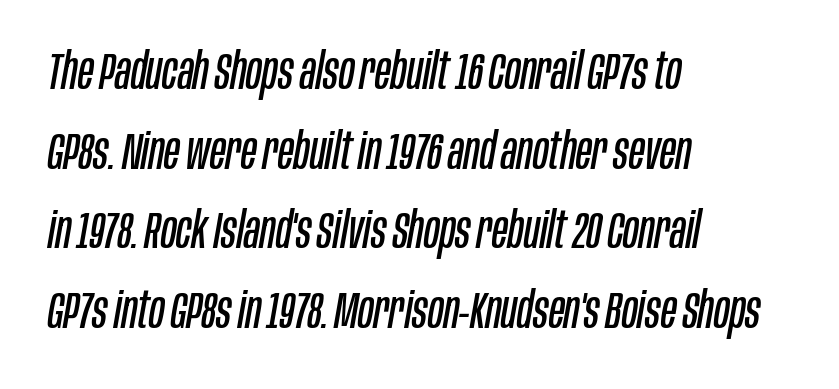
The face used here has a pronounced slope to its letters. This rendering features lettering with no underline. The face looks like a standard text weight, possibly lighter. Which margin do the lines hug? The left one — the right edge is uneven. One glance says typical: line gaps are just what's usual.
